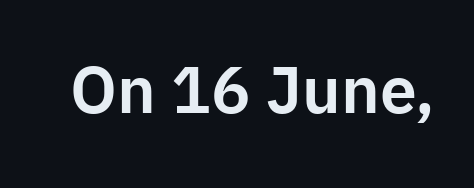
The face used here is rendered with its standard letterfit. Varying glyph widths throughout — classic text-font behaviour. Glance below the letters and you will spot only blank space. Vertical strokes here are truly vertical. A typesetter would label this face a sans.
